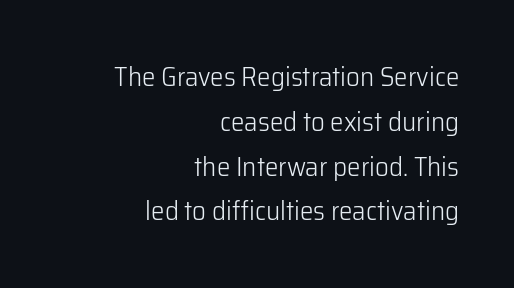
Notice how the stems are strictly vertical — no italics here. No chunkiness to these letters — they're not bold. The glyphs are unaccompanied by any horizontal stroke below them. The designer left line spacing at the default. Caption: standard tracking, unaltered. Alignment: flush right.
